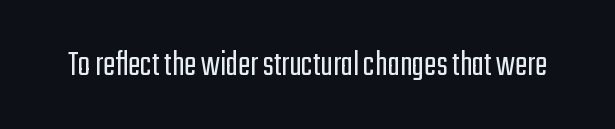
The image shows 37 px light, condensed sans-serif type, upright; set normal letter spacing, not underlined; low stroke contrast and a medium x-height.
